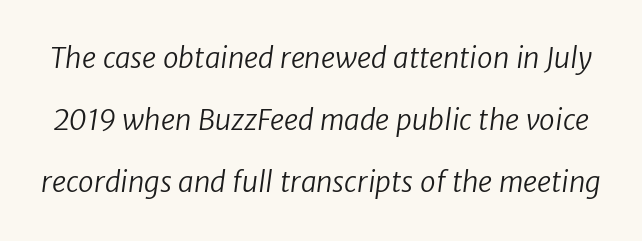
{"serif": "no", "bold": "no", "weight": "regular", "width": "normal", "stroke_contrast": "low", "x_height": "medium", "monospaced": "no", "underline": "no", "line_spacing": "loose", "line_spacing_ratio": 2.22, "letter_spacing": "normal", "letter_spacing_em": 0.0, "glyph_px": 28}
